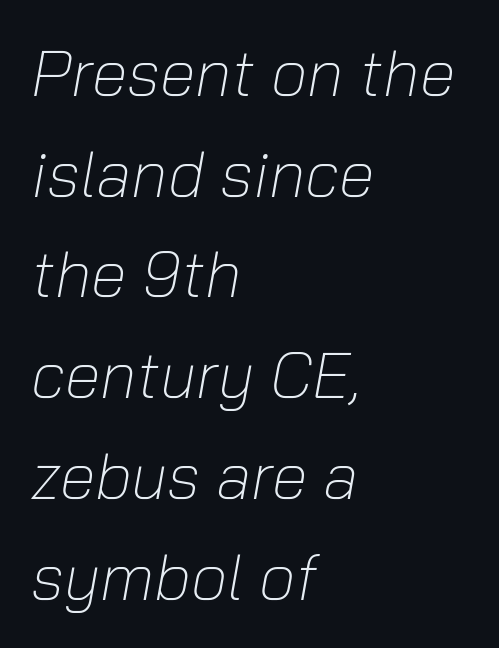
Q: Is the text bold? A: No.
Q: Is the text italic (slanted)? A: Yes, it leans right by about 10 degrees.
Q: Is the text underlined? A: No.
Q: How is the paragraph aligned? A: Left-aligned.
Q: Is the spacing between letters normal or unusually wide? A: Normal.
Q: Is the spacing between lines tight, normal or loose? A: Normal.
Q: Width (condensed, normal, or wide)? A: Normal.
Q: Stroke contrast? A: Low.
Q: x-height? A: Medium.
Q: Monospaced? A: No.
